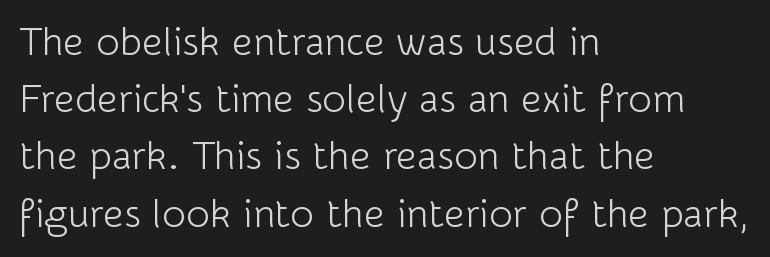
Q: Is the text bold? A: No.
Q: Is the text italic (slanted)? A: No, it is upright.
Q: Is the typeface a serif or a sans-serif typeface? A: Sans-serif.
Q: Is the text underlined? A: No.
Q: How is the paragraph aligned? A: Left-aligned.
Q: Is the spacing between letters normal or unusually wide? A: Normal.
Q: Is the spacing between lines tight, normal or loose? A: Normal.
Q: Width (condensed, normal, or wide)? A: Normal.
Q: Stroke contrast? A: Low.
Q: x-height? A: Medium.
Q: Monospaced? A: No.
